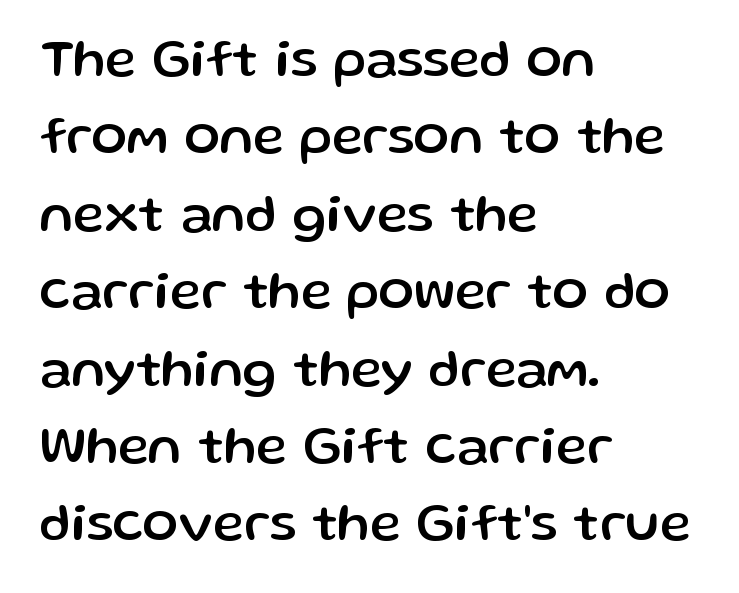
The image shows 53 px sans-serif type, upright; set left-aligned, normal line spacing (1.46x), normal letter spacing, not underlined; low stroke contrast and a medium x-height.
